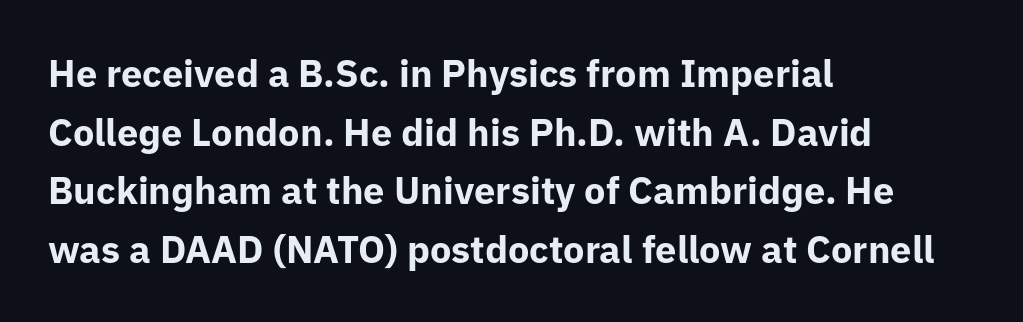
Q: Is the text bold? A: Yes.
Q: Is the text italic (slanted)? A: No, it is upright.
Q: Is the typeface a serif or a sans-serif typeface? A: Sans-serif.
Q: Is the text underlined? A: No.
Q: How is the paragraph aligned? A: Left-aligned.
Q: Is the spacing between letters normal or unusually wide? A: Normal.
Q: Is the spacing between lines tight, normal or loose? A: Normal.
Q: Width (condensed, normal, or wide)? A: Normal.
Q: Stroke contrast? A: Low.
Q: x-height? A: Medium.
Q: Monospaced? A: No.
